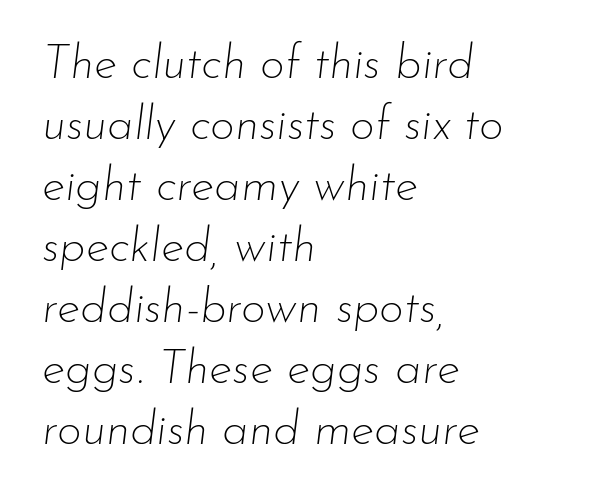
The letters sit at their default tracking, neither squeezed nor spread. Designer's note — italics engaged. Honestly, there is no underline to notice here at all. The designer left line spacing at the default.
